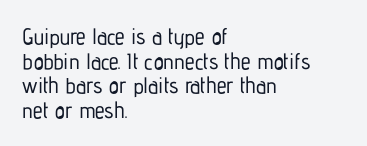
{"italic": "no", "underline": "no", "align": "left", "line_spacing": "tight", "line_spacing_ratio": 1.12, "letter_spacing": "normal", "letter_spacing_em": 0.0, "glyph_px": 22}
